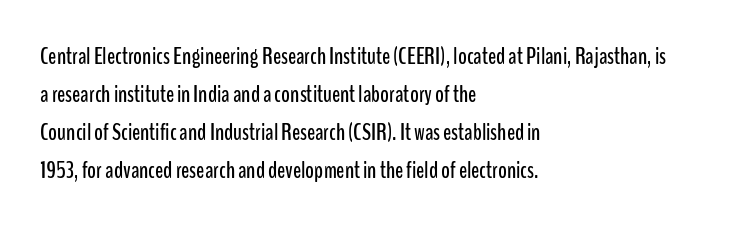
A normal amount of white space separates one row of letters from the next. In terms of letterspacing, this is plain default setting. Quick note: not italic, upright. Only glyphs here, with clear space below each row. Horizontally, the lines are justified to the leading edge only.
